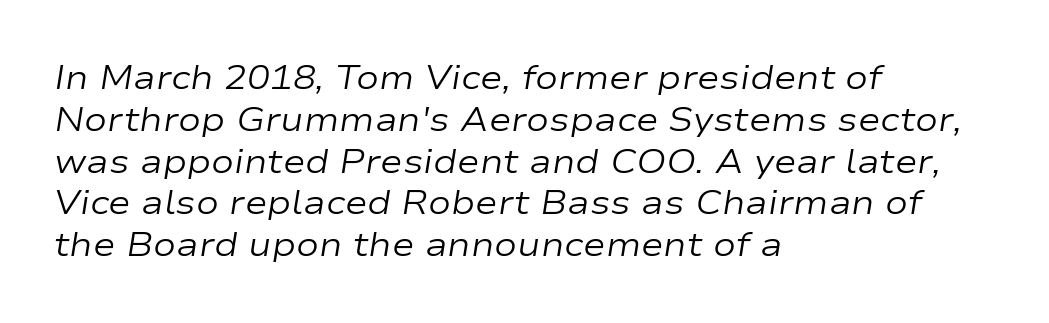
{"italic": "yes", "lean": "right", "slant_degrees": 9, "bold": "no", "weight": "regular", "width": "wide", "stroke_contrast": "low", "x_height": "medium", "monospaced": "no", "underline": "no", "align": "left", "line_spacing_ratio": 1.23, "letter_spacing": "normal", "letter_spacing_em": 0.0, "glyph_px": 34}
